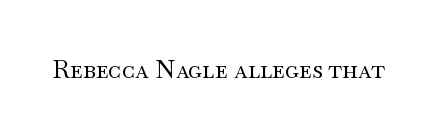
Q: Is the text bold? A: No.
Q: Is the text italic (slanted)? A: No, it is upright.
Q: Is the text underlined? A: No.
Q: Is the spacing between letters normal or unusually wide? A: Normal.
